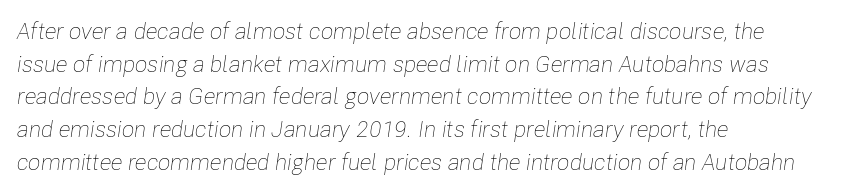
{"italic": "yes", "lean": "right", "slant_degrees": 8, "bold": "no", "underline": "no", "align": "left", "line_spacing": "normal", "line_spacing_ratio": 1.42, "letter_spacing": "normal", "letter_spacing_em": 0.0, "glyph_px": 23}
